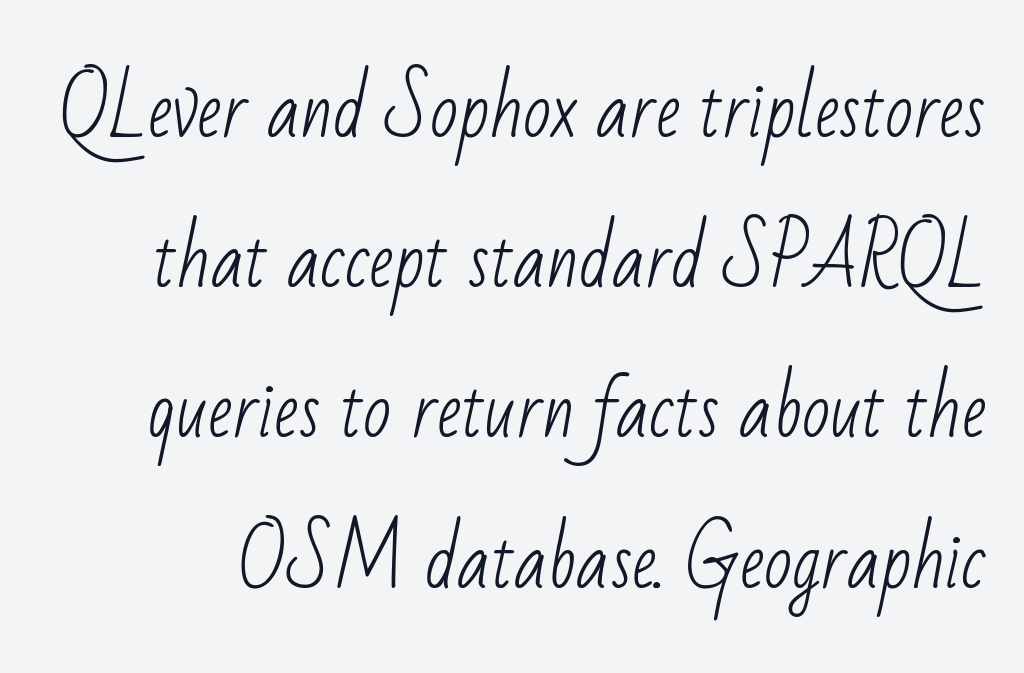
The image shows 74 px light, condensed sans-serif type; set loose line spacing (2.03x), normal letter spacing, not underlined; low stroke contrast and a small x-height.
